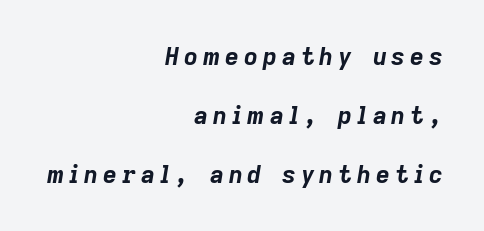
{"italic": "yes", "lean": "right", "slant_degrees": 9, "bold": "yes", "underline": "no", "align": "right", "line_spacing": "loose", "line_spacing_ratio": 2.45, "letter_spacing": "wide", "letter_spacing_em": 0.21, "glyph_px": 24}
